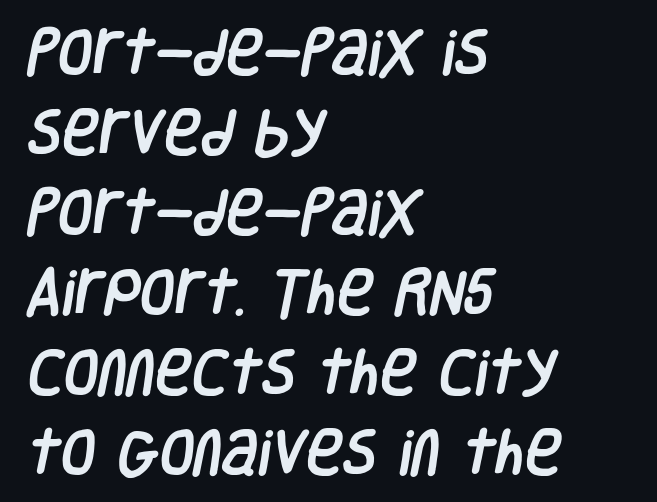
{"serif": "no", "width": "condensed", "stroke_contrast": "low", "x_height": "large", "monospaced": "no", "underline": "no", "align": "left", "line_spacing": "normal", "line_spacing_ratio": 1.6, "letter_spacing": "normal", "letter_spacing_em": 0.0, "glyph_px": 50}
